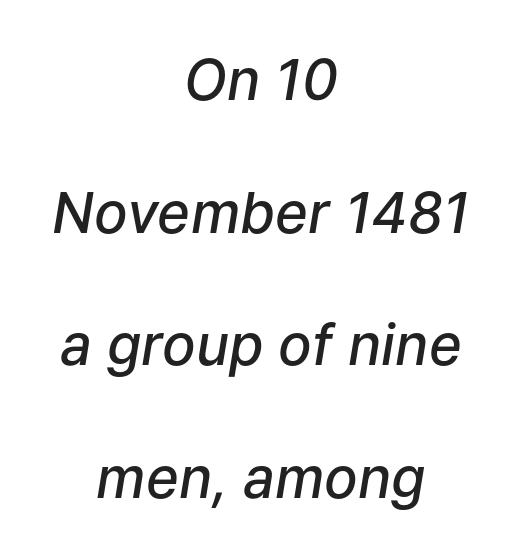
{"italic": "yes", "lean": "right", "slant_degrees": 9, "bold": "semi", "weight": "semibold", "width": "normal", "stroke_contrast": "low", "x_height": "medium", "monospaced": "no", "underline": "no", "align": "center", "line_spacing": "loose", "line_spacing_ratio": 2.37, "letter_spacing": "normal", "letter_spacing_em": 0.0, "glyph_px": 56}
